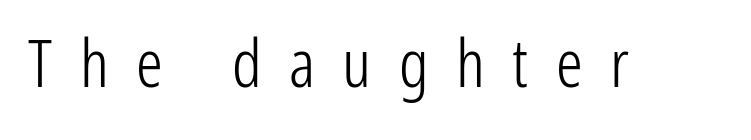
The image shows 67 px light, condensed sans-serif type, upright; set unusually wide letter spacing (+0.41 em), not underlined; low stroke contrast and a medium x-height.
